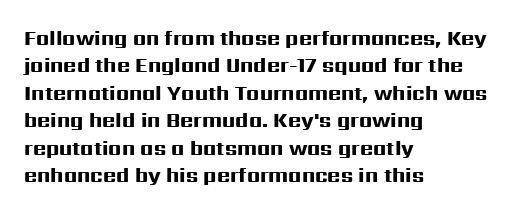
The image shows 20 px bold type, upright; set left-aligned, normal line spacing (1.37x), normal letter spacing, not underlined.
